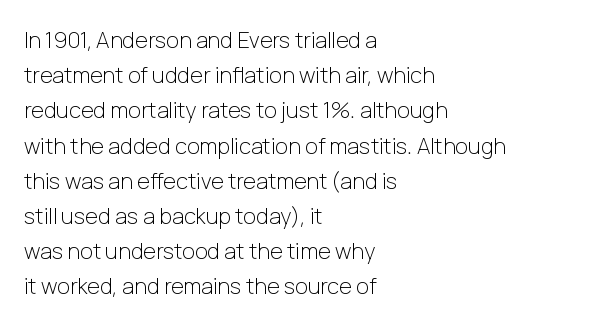
A quiet, ordinary-to-light weight characterises the typeface. Default kerning and tracking; the words read as compact shapes. These lines stack with their left ends in a neat column. The leading is moderate, giving the passage an even texture.
